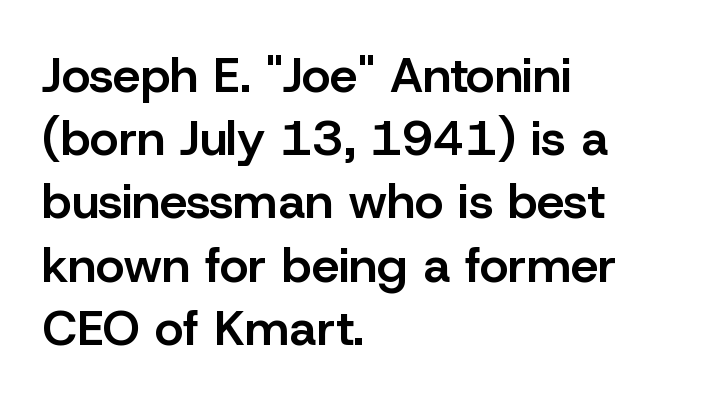
The image shows 49 px semibold sans-serif type, upright; set left-aligned, normal line spacing (1.29x), normal letter spacing, not underlined; low stroke contrast and a medium x-height.
